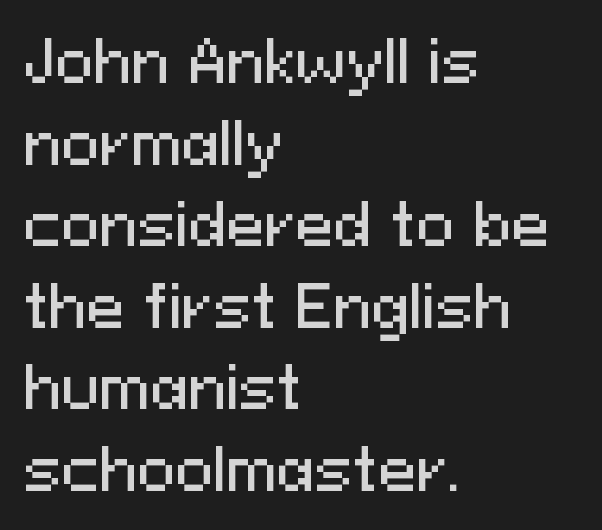
The image shows 57 px sans-serif type, upright; set left-aligned, normal line spacing (1.43x), normal letter spacing, not underlined; medium stroke contrast and a medium x-height.
